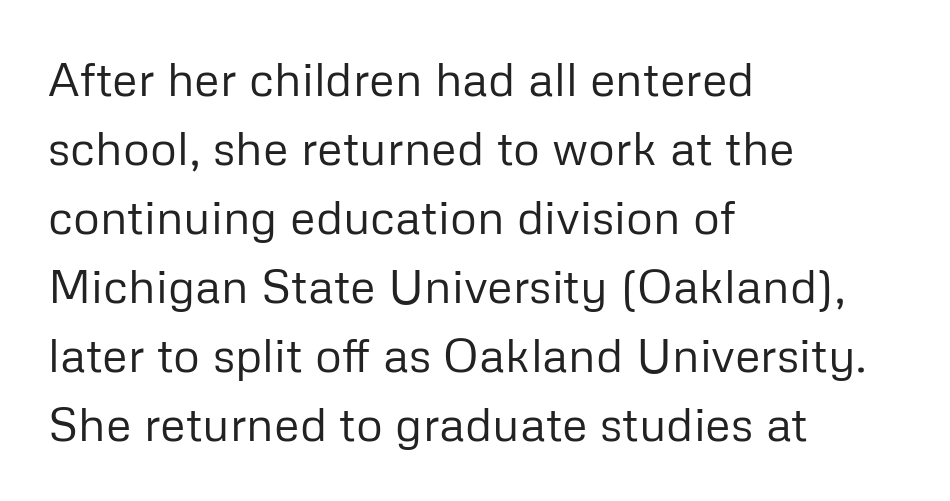
Leading: standard. Examine the stroke ends and you'll find no serifs. Spacing verdict: proportional, widths tailored to each character. Vertical strokes here are truly vertical. The lines are quadded left.
